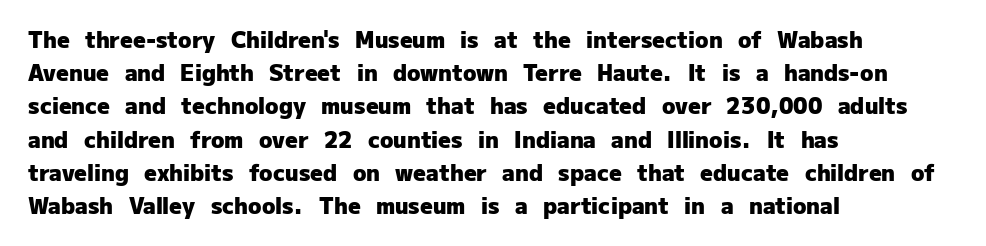
Leading matches the norm, producing a regular column. The area under the type is left untouched. Does extra space separate the letters? No, they use regular spacing. These lines were composed using upright roman letters.
